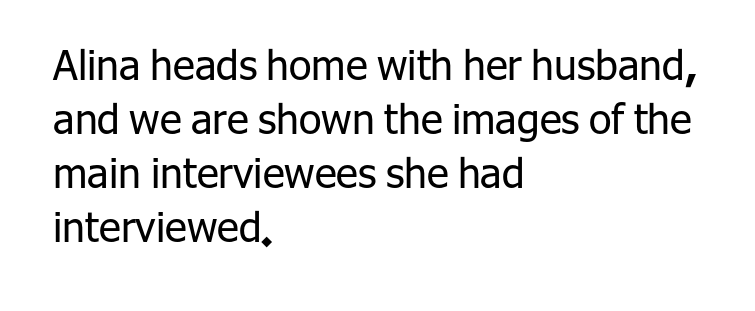
Q: Is the text bold? A: No.
Q: Is the text italic (slanted)? A: No, it is upright.
Q: Is the typeface a serif or a sans-serif typeface? A: Sans-serif.
Q: Is the text underlined? A: No.
Q: How is the paragraph aligned? A: Left-aligned.
Q: Is the spacing between letters normal or unusually wide? A: Normal.
Q: Is the spacing between lines tight, normal or loose? A: Normal.
Q: Width (condensed, normal, or wide)? A: Normal.
Q: Stroke contrast? A: Low.
Q: x-height? A: Medium.
Q: Monospaced? A: No.
